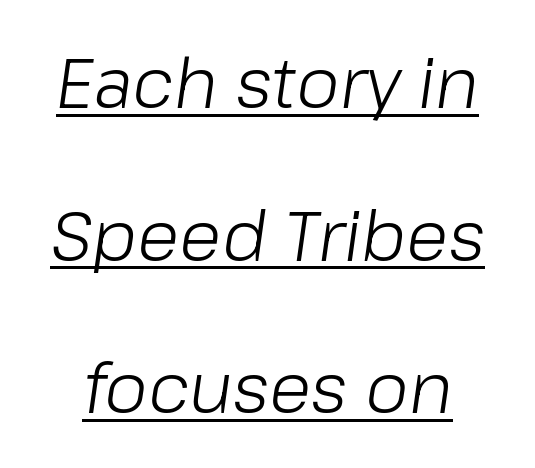
The image shows 70 px light type, italic (leaning right); set loose line spacing (2.18x), normal letter spacing, underlined; low stroke contrast and a medium x-height.
